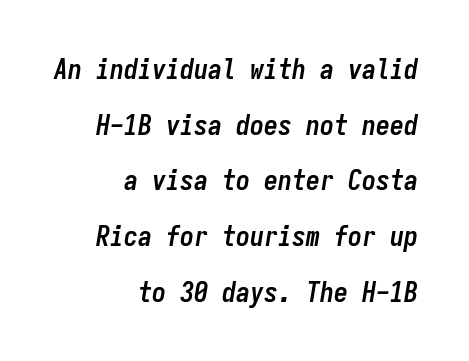
{"italic": "yes", "lean": "right", "slant_degrees": 9, "bold": "yes", "weight": "semibold", "width": "condensed", "stroke_contrast": "low", "x_height": "medium", "monospaced": "yes", "underline": "no", "align": "right", "line_spacing": "loose", "line_spacing_ratio": 1.99, "letter_spacing": "normal", "letter_spacing_em": 0.0, "glyph_px": 28}
